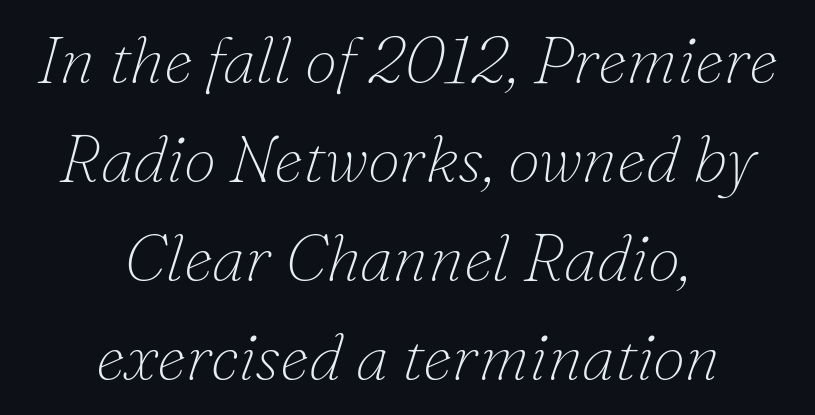
Q: Is the text bold? A: No.
Q: Is the text italic (slanted)? A: Yes, it leans right by about 16 degrees.
Q: Is the typeface a serif or a sans-serif typeface? A: Serif.
Q: Is the text underlined? A: No.
Q: How is the paragraph aligned? A: Centered.
Q: Is the spacing between letters normal or unusually wide? A: Normal.
Q: Is the spacing between lines tight, normal or loose? A: Normal.
Q: Width (condensed, normal, or wide)? A: Normal.
Q: Stroke contrast? A: Low.
Q: x-height? A: Small.
Q: Monospaced? A: No.
